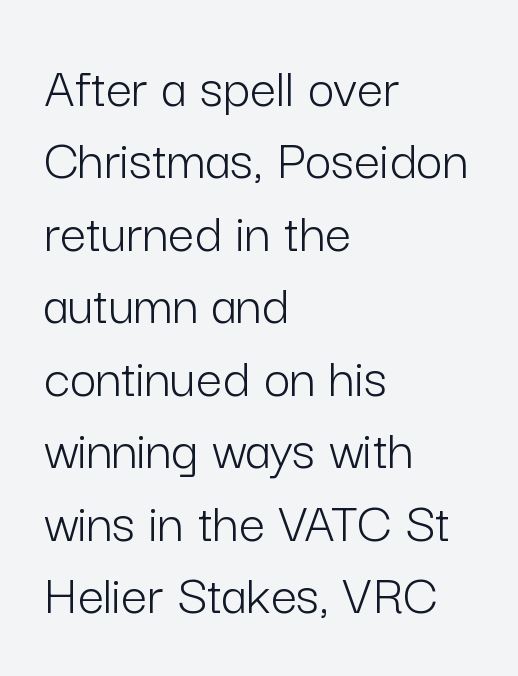
The image shows 58 px light sans-serif type, upright; set left-aligned, normal line spacing (1.25x), normal letter spacing, not underlined; low stroke contrast and a medium x-height.
